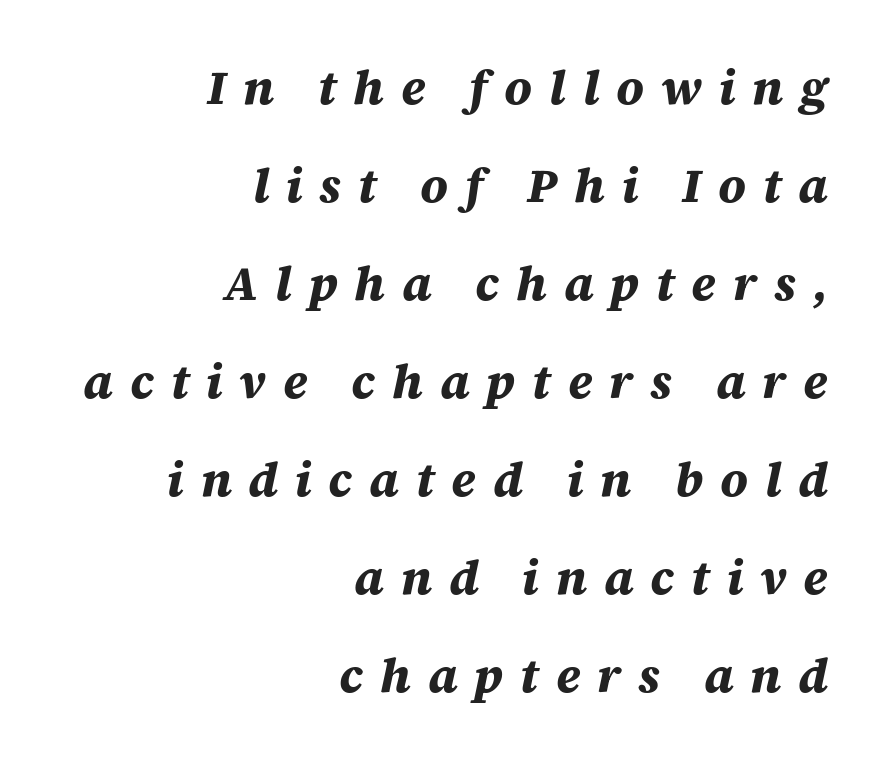
Notice how the stems are inclined rather than vertical — that's the hallmark of italics. The typesetting leans heavy: a genuine bold. Proportional: the letters do not fall into vertical columns. The paragraph shown leans on its right margin. The words here are not underlined.
